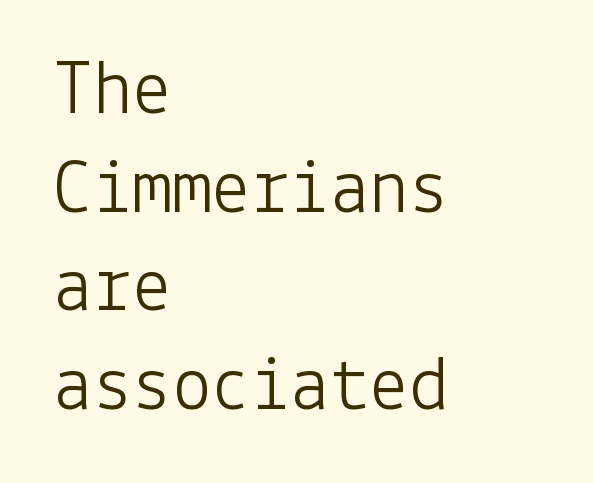
If you drew a line through each stem, it would be perfectly vertical. The rendering shows plain stroke endings on the letterforms — a sans-serif design. The letters sit at their default tracking, neither squeezed nor spread. Bold? No — there's no thickening of the strokes. If you drew a ruler down the left edge, every line would touch it.
